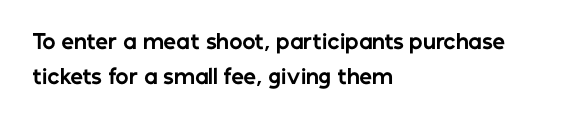
Q: Is the text bold? A: Yes.
Q: Is the text italic (slanted)? A: No, it is upright.
Q: Is the text underlined? A: No.
Q: How is the paragraph aligned? A: Left-aligned.
Q: Is the spacing between letters normal or unusually wide? A: Normal.
